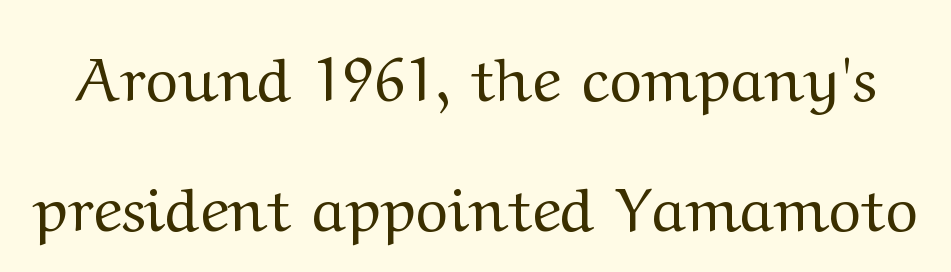
The image shows 62 px regular-weight, wide serif type, upright; set loose line spacing (2.09x), normal letter spacing, not underlined; medium stroke contrast and a medium x-height.
